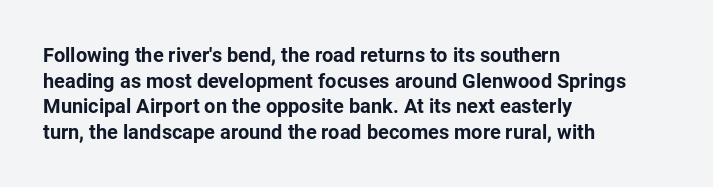
The image shows 20 px bold type, upright; set left-aligned, normal line spacing (1.28x), normal letter spacing, not underlined.
